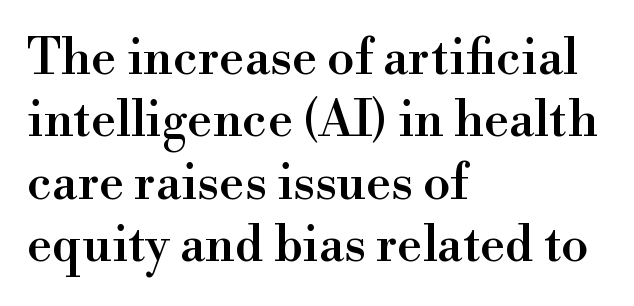
{"serif": "yes", "italic": "no", "width": "normal", "x_height": "small", "monospaced": "no", "underline": "no", "align": "left", "line_spacing": "normal", "line_spacing_ratio": 1.25, "letter_spacing": "normal", "letter_spacing_em": 0.0, "glyph_px": 50}
